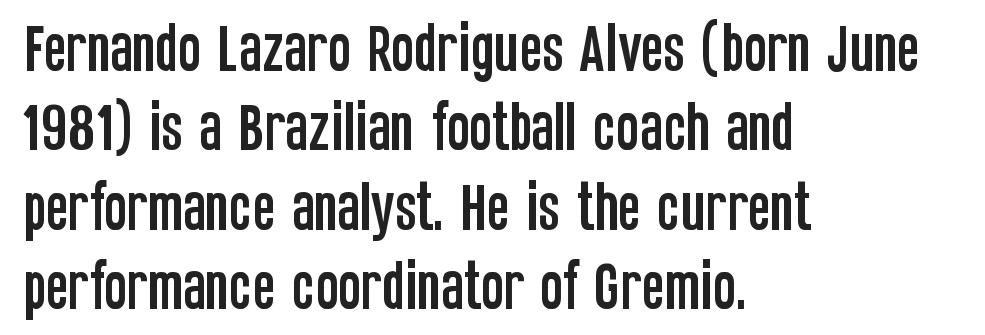
Q: Is the text italic (slanted)? A: No, it is upright.
Q: Is the typeface a serif or a sans-serif typeface? A: Sans-serif.
Q: Is the text underlined? A: No.
Q: How is the paragraph aligned? A: Left-aligned.
Q: Is the spacing between letters normal or unusually wide? A: Normal.
Q: Is the spacing between lines tight, normal or loose? A: Normal.
Q: Width (condensed, normal, or wide)? A: Condensed.
Q: Stroke contrast? A: Low.
Q: x-height? A: Large.
Q: Monospaced? A: No.
